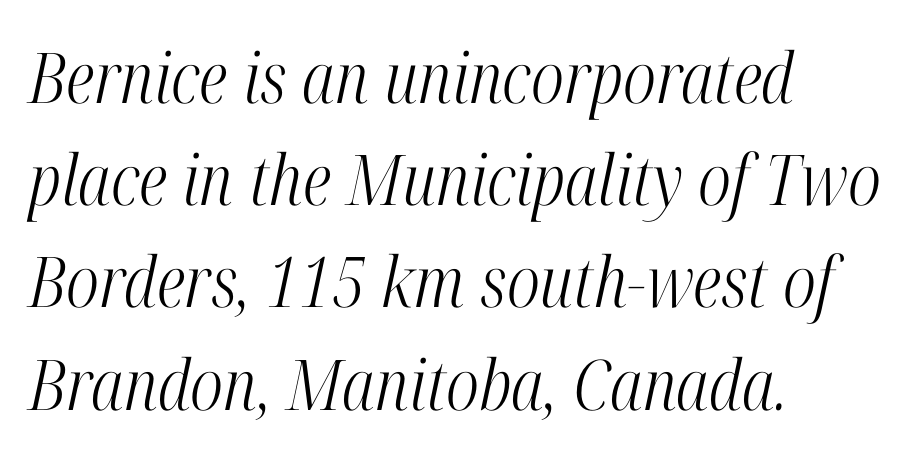
{"serif": "yes", "italic": "yes", "lean": "right", "slant_degrees": 12, "bold": "no", "weight": "light", "width": "condensed", "stroke_contrast": "high", "x_height": "medium", "monospaced": "no", "underline": "no", "align": "left", "line_spacing": "normal", "line_spacing_ratio": 1.46, "letter_spacing": "normal", "letter_spacing_em": 0.0, "glyph_px": 70}
